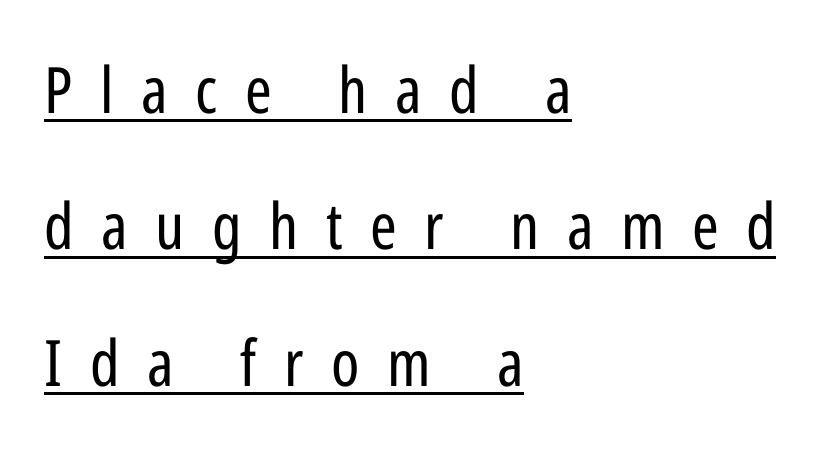
The image shows 64 px regular-weight, condensed sans-serif type, upright; set left-aligned, loose line spacing (2.13x), unusually wide letter spacing (+0.43 em), underlined; low stroke contrast and a medium x-height.
